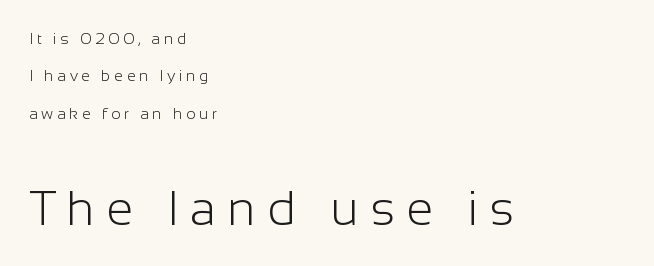
{"serif": "no", "italic": "no", "bold": "no", "weight": "light", "width": "normal", "stroke_contrast": "low", "x_height": "medium", "monospaced": "no", "underline": "no", "align": "left", "line_spacing": "loose", "line_spacing_ratio": 2.33, "letter_spacing": "wide", "letter_spacing_em": 0.23, "larger_block": "second", "size_ratio": 3.06, "glyph_px": 49}
